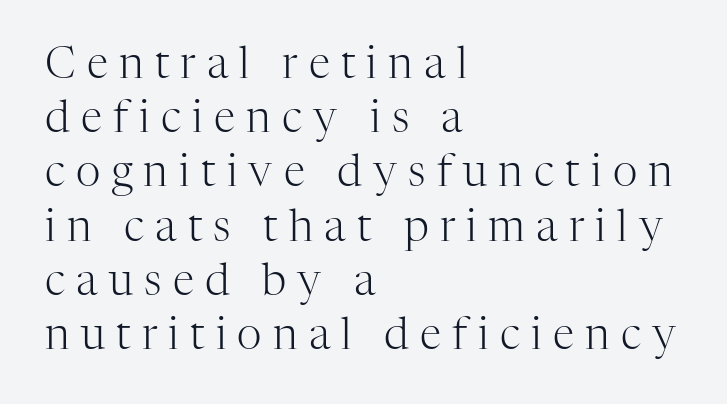
{"serif": "yes", "italic": "no", "bold": "no", "weight": "light", "width": "normal", "stroke_contrast": "high", "x_height": "medium", "monospaced": "no", "underline": "no", "align": "left", "line_spacing": "normal", "line_spacing_ratio": 1.26, "letter_spacing": "wide", "letter_spacing_em": 0.26, "glyph_px": 43}
